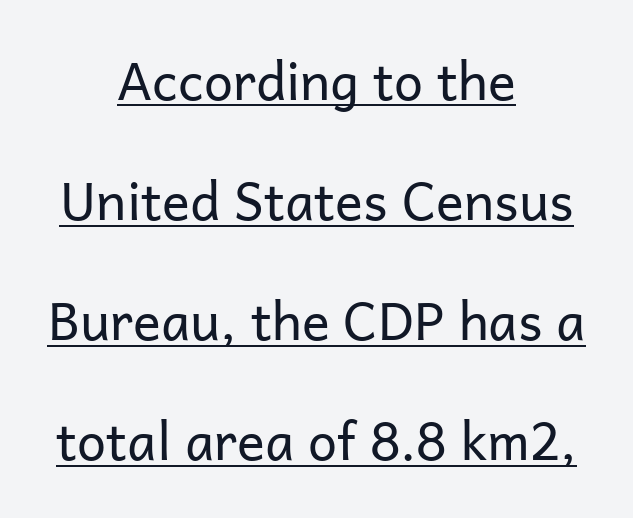
{"serif": "no", "italic": "no", "bold": "no", "weight": "regular", "width": "normal", "stroke_contrast": "low", "x_height": "medium", "monospaced": "no", "underline": "yes", "align": "center", "line_spacing": "loose", "line_spacing_ratio": 2.31, "letter_spacing": "normal", "letter_spacing_em": 0.0, "glyph_px": 52}
